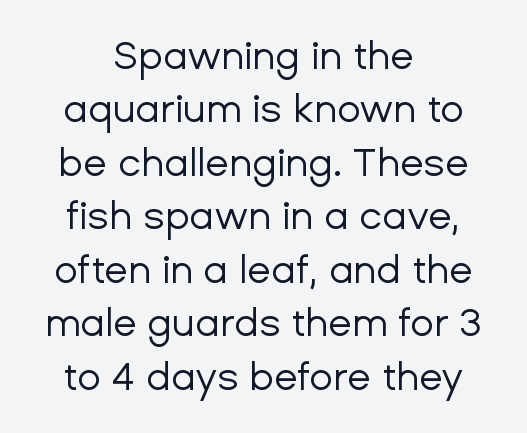
Q: Is the text bold? A: No.
Q: Is the text italic (slanted)? A: No, it is upright.
Q: Is the typeface a serif or a sans-serif typeface? A: Sans-serif.
Q: Is the text underlined? A: No.
Q: How is the paragraph aligned? A: Centered.
Q: Is the spacing between letters normal or unusually wide? A: Normal.
Q: Is the spacing between lines tight, normal or loose? A: Normal.
Q: Width (condensed, normal, or wide)? A: Normal.
Q: Stroke contrast? A: Low.
Q: x-height? A: Medium.
Q: Monospaced? A: No.
